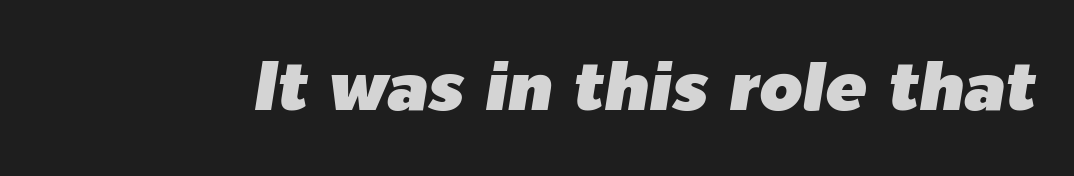
{"italic": "yes", "lean": "right", "slant_degrees": 9, "width": "normal", "stroke_contrast": "low", "x_height": "medium", "monospaced": "no", "underline": "no", "letter_spacing": "normal", "letter_spacing_em": 0.0, "glyph_px": 69}
